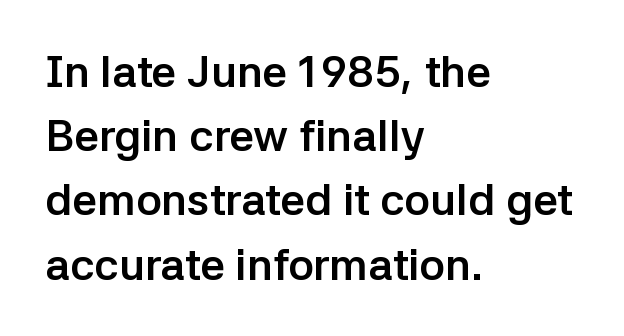
{"serif": "no", "italic": "no", "bold": "yes", "weight": "semibold", "width": "normal", "stroke_contrast": "low", "x_height": "medium", "monospaced": "no", "underline": "no", "align": "left", "line_spacing": "normal", "line_spacing_ratio": 1.46, "letter_spacing": "normal", "letter_spacing_em": 0.0, "glyph_px": 44}
